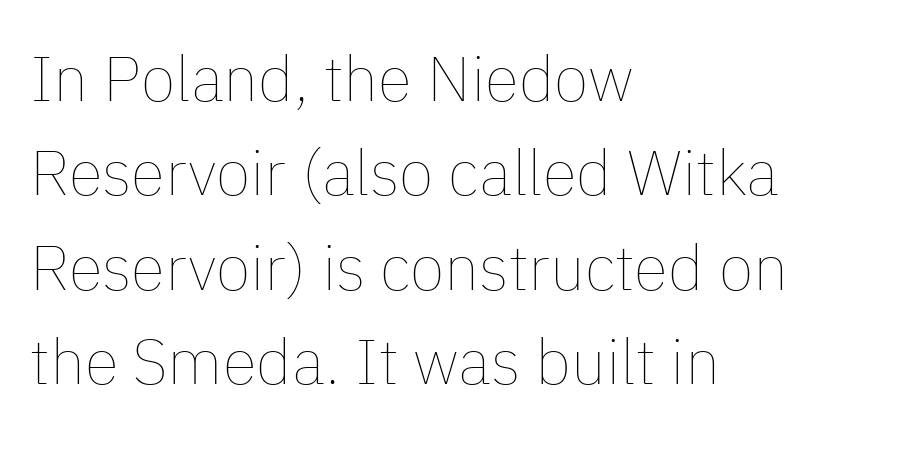
Weight: regular or lighter. If you drew a ruler down the left edge, every line would touch it. Reading down the column, the eye jumps a familiar distance to each next line. Does extra space separate the letters? No, they use regular spacing.
